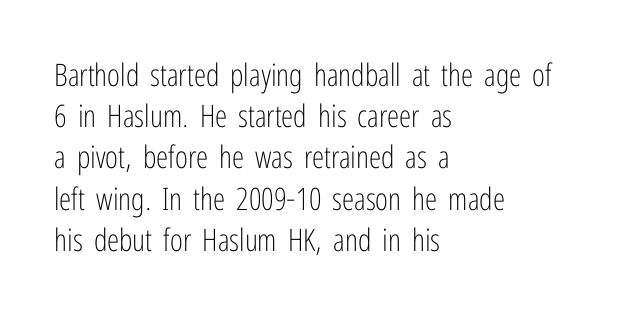
Caption: face not bold, strokes unweighted. In terms of letterform style, serifs are entirely absent. You could call the tracking neutral — neither tight nor loose. Do the characters align in a grid? No, the font is proportional. The specimen reads as upright at a glance. In CSS terms this would be text-align: left.
